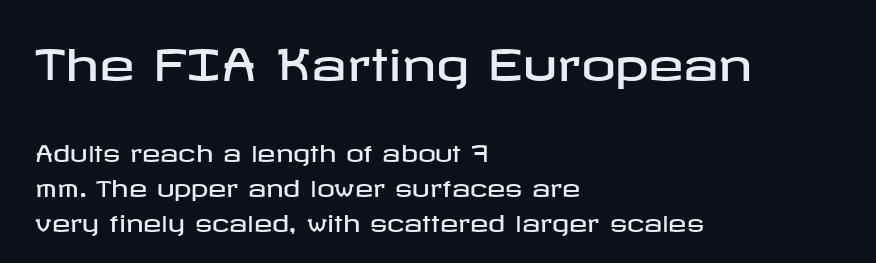
Q: Is the text italic (slanted)? A: No, it is upright.
Q: Is the typeface a serif or a sans-serif typeface? A: Sans-serif.
Q: Is the text underlined? A: No.
Q: How is the paragraph aligned? A: Left-aligned.
Q: Is the spacing between letters normal or unusually wide? A: Normal.
Q: Is the spacing between lines tight, normal or loose? A: Normal.
Q: Which block of text is set in a larger size, the first (top) or the second (bottom)? A: The first (top) one.
Q: Width (condensed, normal, or wide)? A: Wide.
Q: Stroke contrast? A: Low.
Q: x-height? A: Medium.
